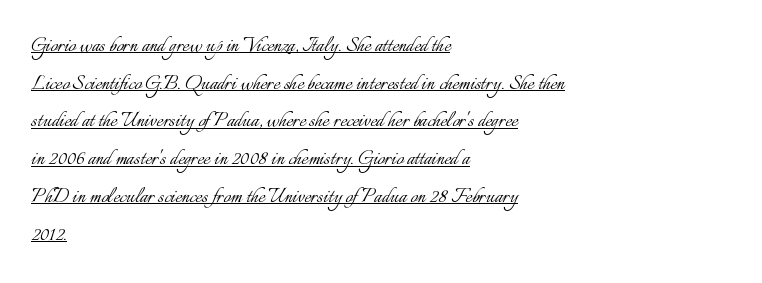
Q: Is the text bold? A: No.
Q: Is the text italic (slanted)? A: Yes.
Q: Is the text underlined? A: Yes.
Q: How is the paragraph aligned? A: Left-aligned.
Q: Is the spacing between letters normal or unusually wide? A: Normal.
Q: Is the spacing between lines tight, normal or loose? A: Normal.
